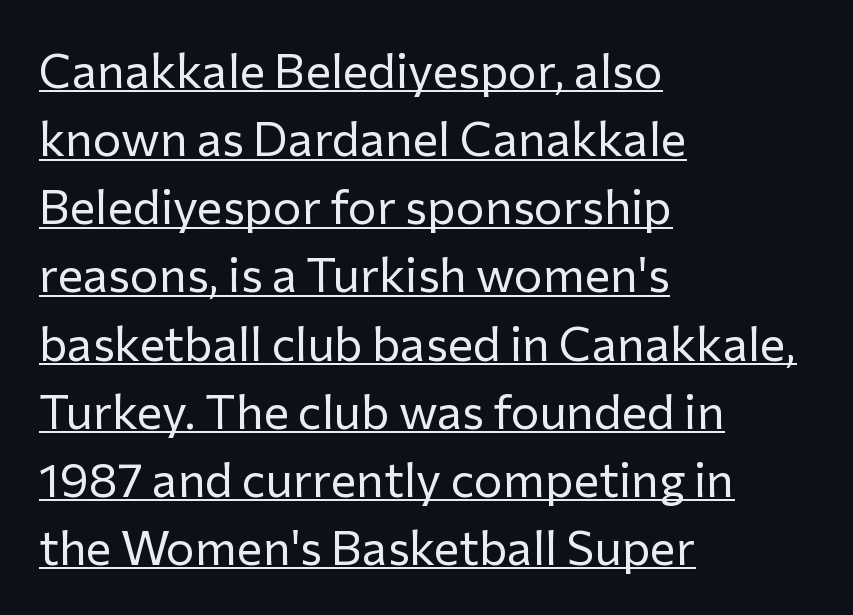
Q: Is the text bold? A: No.
Q: Is the text italic (slanted)? A: No, it is upright.
Q: Is the typeface a serif or a sans-serif typeface? A: Sans-serif.
Q: Is the text underlined? A: Yes.
Q: How is the paragraph aligned? A: Left-aligned.
Q: Is the spacing between letters normal or unusually wide? A: Normal.
Q: Is the spacing between lines tight, normal or loose? A: Normal.
Q: Width (condensed, normal, or wide)? A: Normal.
Q: Stroke contrast? A: Low.
Q: x-height? A: Medium.
Q: Monospaced? A: No.
